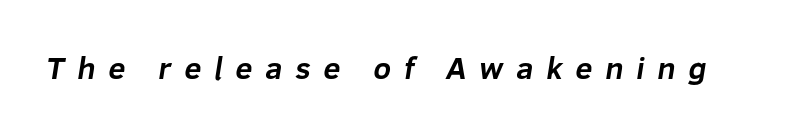
The passage shown is not underscored anywhere. Here the designer chose a conventional face with non-uniform glyph widths. Weight check: bold — yes, fully. Look at the bottom of the vertical strokes: they stop flat, with no serifs.
